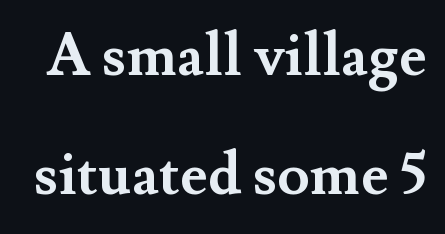
This is roman type, the default non-slanted kind. These words are printed bold, with thick strokes throughout. The glyphs are unaccompanied by any horizontal stroke below them. The passage shown is typed in a proportional face where columns would drift. Words appear dense and cohesive because spacing is normal.
